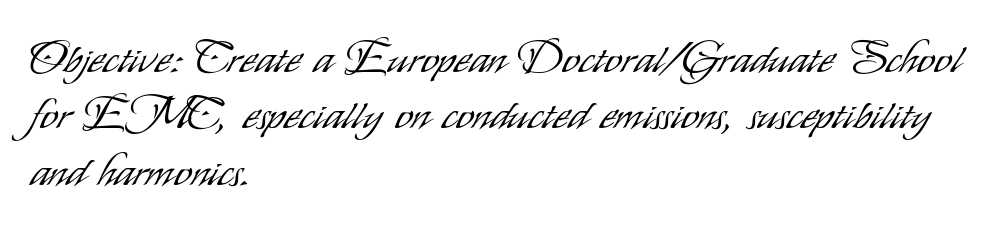
The image shows 44 px light, condensed sans-serif type; set left-aligned, normal line spacing (1.28x), normal letter spacing, not underlined; low stroke contrast and a small x-height.
